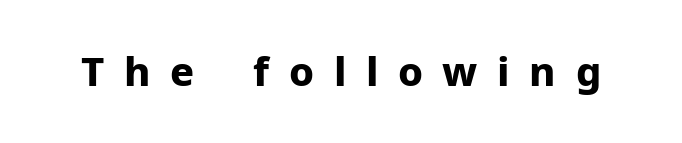
What weight is shown? A full bold with thick strokes. This sample has the flowing, uneven cadence of proportional lettering. The type sits square on the baseline with zero lean. Has an underline been added? It has not. The text was rendered using a sans face with plain stroke endings.
